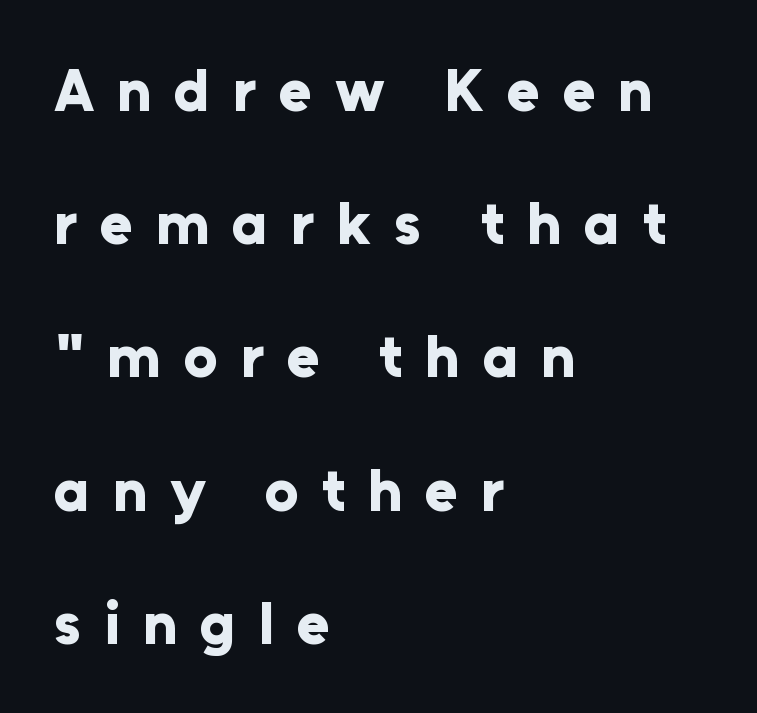
Q: Is the text bold? A: Yes.
Q: Is the text italic (slanted)? A: No, it is upright.
Q: Is the typeface a serif or a sans-serif typeface? A: Sans-serif.
Q: Is the text underlined? A: No.
Q: How is the paragraph aligned? A: Left-aligned.
Q: Is the spacing between letters normal or unusually wide? A: Unusually wide.
Q: Is the spacing between lines tight, normal or loose? A: Loose.
Q: Width (condensed, normal, or wide)? A: Normal.
Q: Stroke contrast? A: Low.
Q: x-height? A: Medium.
Q: Monospaced? A: No.
